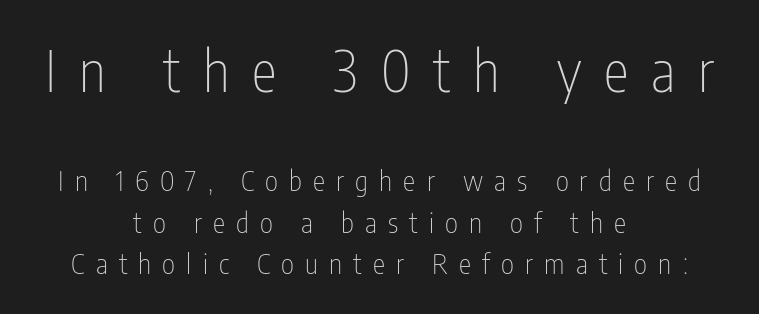
{"serif": "no", "italic": "no", "bold": "no", "weight": "thin", "width": "condensed", "stroke_contrast": "low", "x_height": "medium", "monospaced": "no", "underline": "no", "align": "center", "line_spacing": "normal", "line_spacing_ratio": 1.47, "letter_spacing": "wide", "letter_spacing_em": 0.4, "larger_block": "first", "size_ratio": 2.04, "glyph_px": 57}
